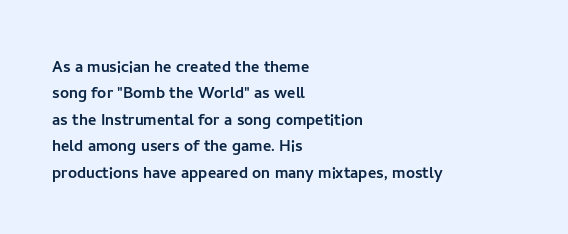
The image shows 20 px text type, upright; set left-aligned, normal line spacing (1.32x), normal letter spacing, not underlined.
